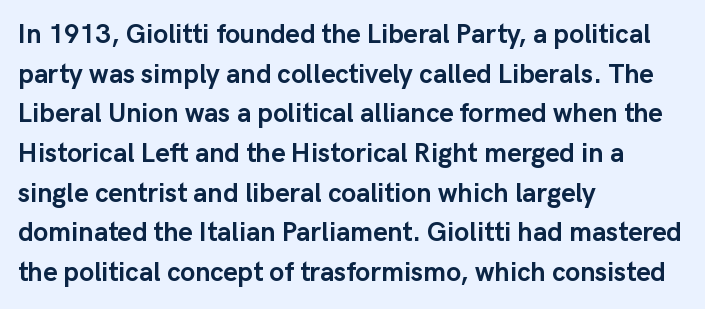
The image shows 27 px bold type, upright; set left-aligned, normal line spacing (1.47x), normal letter spacing, not underlined.
